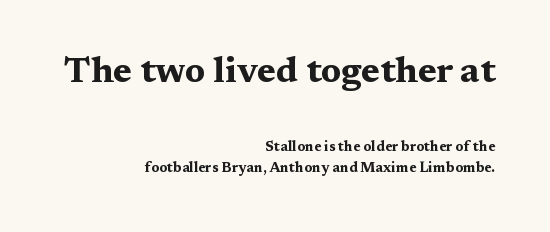
These lines keep a tight, regular rhythm from letter to letter. Of the two passages, the one on top uses the larger point size. The foot of each line stays bare and open. This sample is right-justified, so line beginnings fall wherever the words allow. Quick note: interline space is typical.
